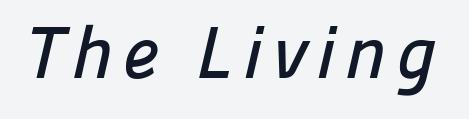
Q: Is the typeface a serif or a sans-serif typeface? A: Sans-serif.
Q: Is the text underlined? A: No.
Q: Width (condensed, normal, or wide)? A: Normal.
Q: Stroke contrast? A: Low.
Q: x-height? A: Medium.
Q: Monospaced? A: No.
